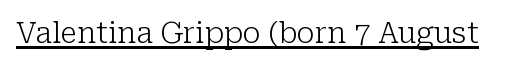
Q: Is the text bold? A: No.
Q: Is the text italic (slanted)? A: No, it is upright.
Q: Is the typeface a serif or a sans-serif typeface? A: Serif.
Q: Is the text underlined? A: Yes.
Q: Is the spacing between letters normal or unusually wide? A: Normal.
Q: Width (condensed, normal, or wide)? A: Normal.
Q: Stroke contrast? A: Low.
Q: x-height? A: Medium.
Q: Monospaced? A: No.
